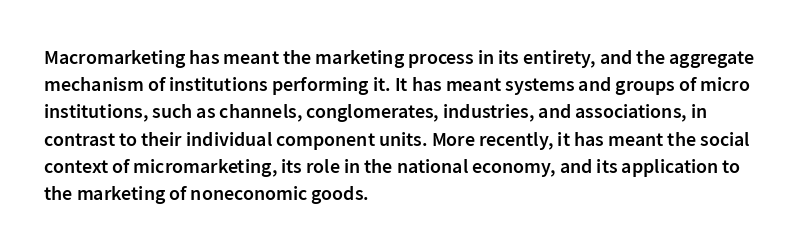
{"italic": "no", "bold": "semi", "underline": "no", "align": "left", "line_spacing": "normal", "line_spacing_ratio": 1.36, "letter_spacing": "normal", "letter_spacing_em": 0.0, "glyph_px": 20}
